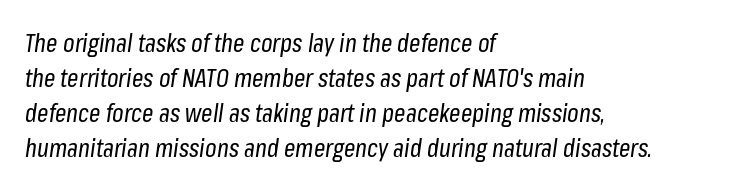
This rendering leaves character spacing at its baseline value. Stem width sits at or under what a default text font uses. Line spacing here is normal. An italicized treatment has been applied to the whole sample.
